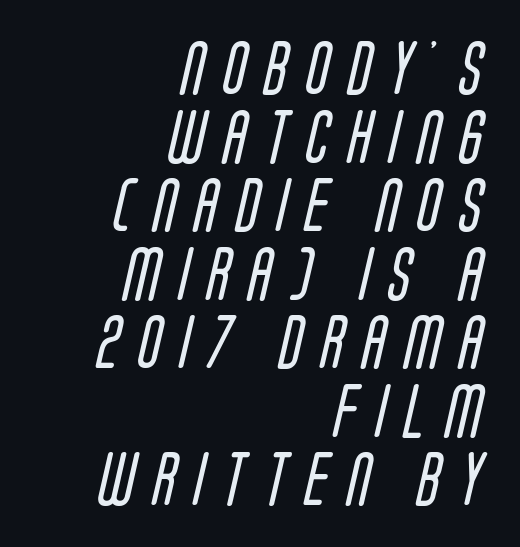
Looks like regular typesetting: each glyph gets only the width it needs. Each word looks stretched out because of the extra space between its letters. The characters are drawn with everyday or finer stroke widths. Note: no serifs on the glyphs.
